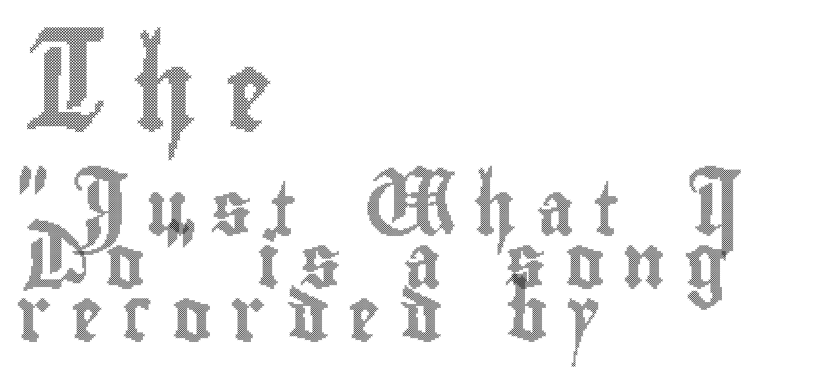
How are the letters spaced? Widely, with obvious added tracking. Left-aligned paragraph, ragged on the right. The line-height multiplier appears low, near solid setting. Here the first block reads like a headline and the second like body copy. The letters advance in unequal steps, a hallmark of proportional type.
